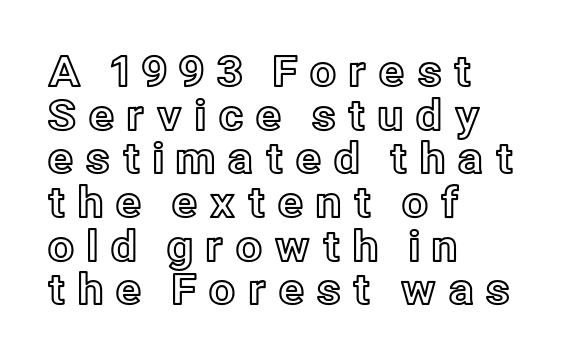
Q: Is the text italic (slanted)? A: No, it is upright.
Q: Is the text underlined? A: No.
Q: How is the paragraph aligned? A: Left-aligned.
Q: Is the spacing between letters normal or unusually wide? A: Unusually wide.
Q: Is the spacing between lines tight, normal or loose? A: Tight.
Q: Width (condensed, normal, or wide)? A: Normal.
Q: x-height? A: Medium.
Q: Monospaced? A: No.
